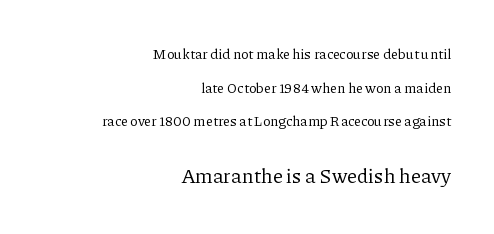
Q: Is the text bold? A: No.
Q: Is the text italic (slanted)? A: No, it is upright.
Q: Is the text underlined? A: No.
Q: How is the paragraph aligned? A: Right-aligned.
Q: Is the spacing between letters normal or unusually wide? A: Normal.
Q: Is the spacing between lines tight, normal or loose? A: Loose.
Q: Which block of text is set in a larger size, the first (top) or the second (bottom)? A: The second (bottom) one.
